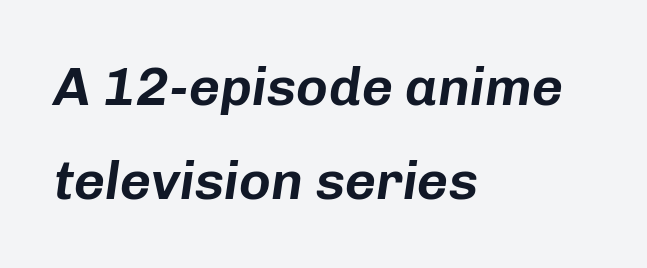
The image shows 54 px text type, italic (leaning right); set left-aligned, line spacing 1.75x, normal letter spacing, not underlined; low stroke contrast and a medium x-height.
